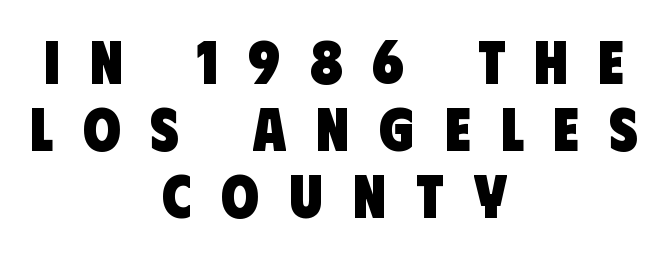
Decoration check: the copy has no underline. Pretty heavy lettering here — definitely bold. Leftover space on each line is divided equally before and after the words. Very little white space separates one row of letters from the next. Each letter keeps its own natural width here, so spacing adapts to shape.
